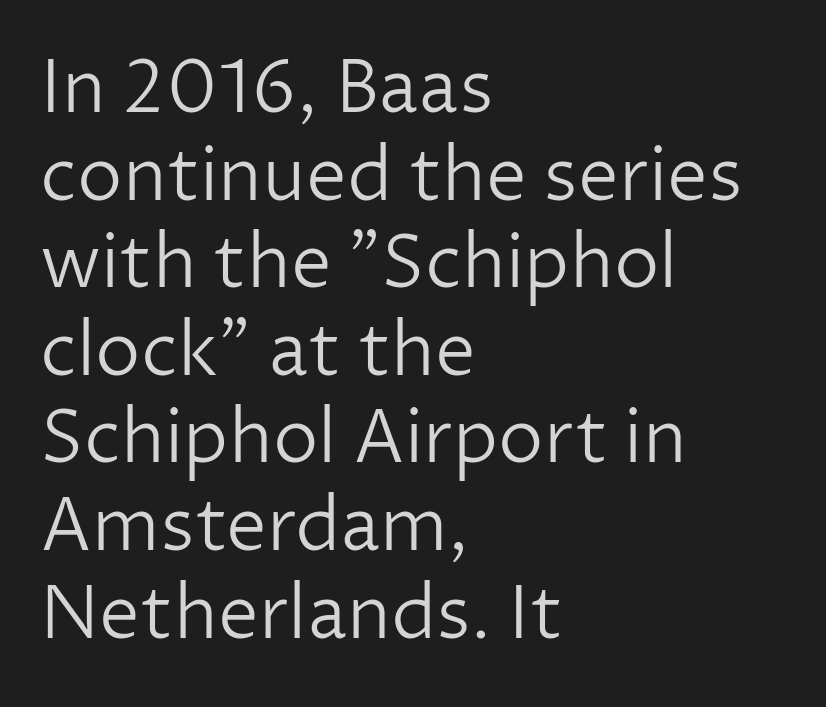
Nope, no serifs anywhere on these letters. Where is the straight margin? On the left. This sample uses an upright cut, with every glyph sitting square on the baseline. The letters advance in unequal steps, a hallmark of proportional type. Unmarked baselines from the first word to the last. The strokes carry an ordinary text weight at most.
